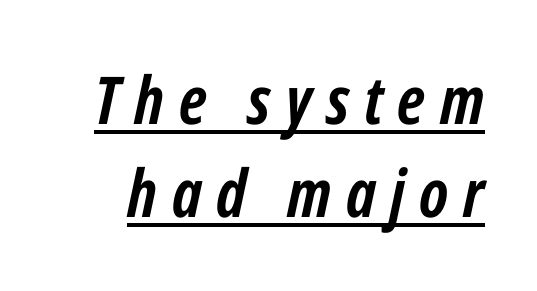
{"italic": "yes", "lean": "right", "slant_degrees": 12, "bold": "yes", "weight": "semibold", "width": "condensed", "stroke_contrast": "low", "x_height": "medium", "monospaced": "no", "underline": "yes", "line_spacing": "normal", "line_spacing_ratio": 1.41, "letter_spacing": "wide", "letter_spacing_em": 0.22, "glyph_px": 66}
